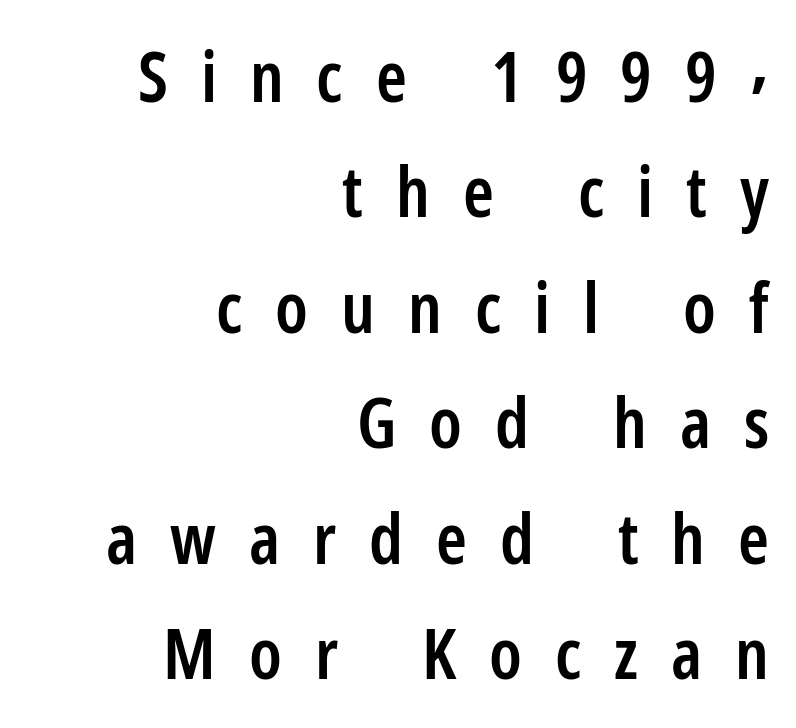
The image shows 70 px semibold, condensed sans-serif type, upright; set right-aligned, normal line spacing (1.65x), unusually wide letter spacing (+0.47 em), not underlined; low stroke contrast and a medium x-height.
